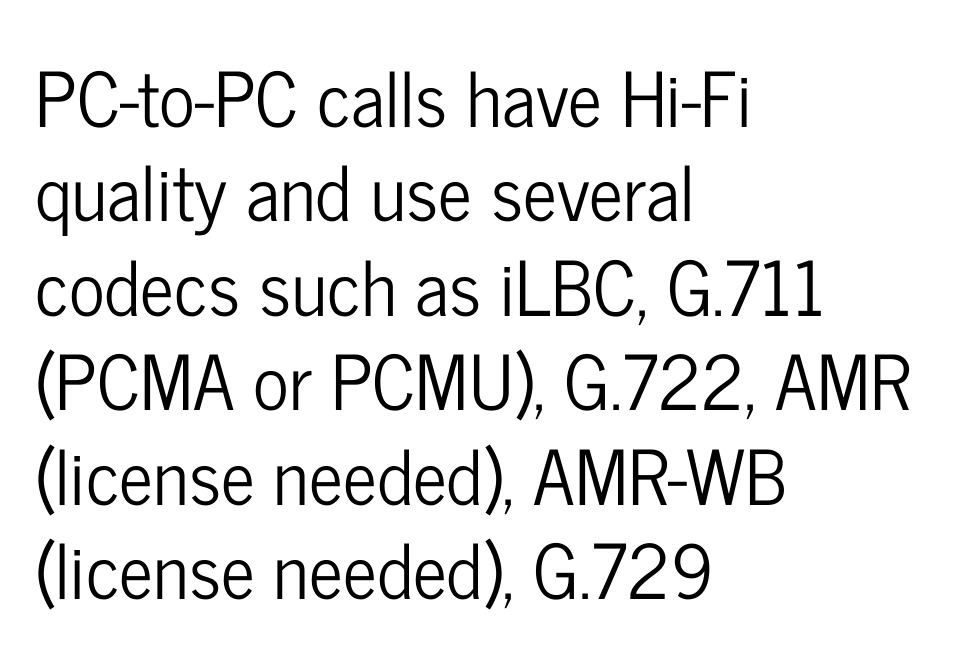
Q: Is the text italic (slanted)? A: No, it is upright.
Q: Is the typeface a serif or a sans-serif typeface? A: Sans-serif.
Q: Is the text underlined? A: No.
Q: How is the paragraph aligned? A: Left-aligned.
Q: Is the spacing between letters normal or unusually wide? A: Normal.
Q: Is the spacing between lines tight, normal or loose? A: Normal.
Q: Width (condensed, normal, or wide)? A: Condensed.
Q: Stroke contrast? A: Low.
Q: x-height? A: Medium.
Q: Monospaced? A: No.
